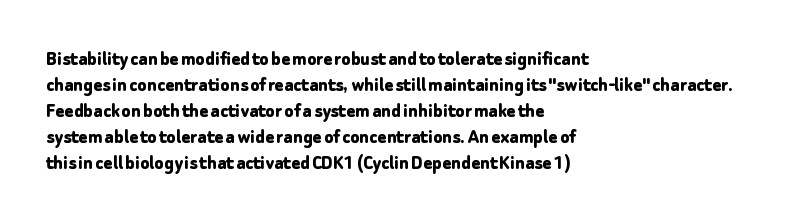
{"italic": "no", "bold": "yes", "underline": "no", "align": "left", "line_spacing_ratio": 1.24, "letter_spacing": "normal", "letter_spacing_em": 0.0, "glyph_px": 21}
